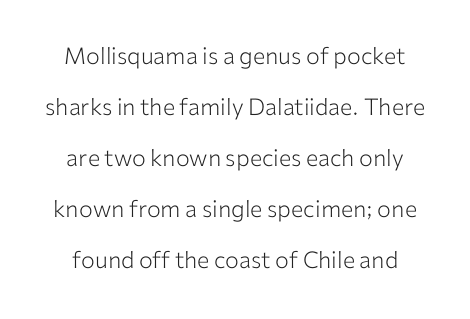
Honestly, there is no underline to notice here at all. No heavy texture on the line: the type isn't bold. Nope, not italic — everything's standing straight. Compared with typical body copy, the letter spacing here is the same. The line-height multiplier appears high, well above default. The lines in this sample share a center point and differ in where they start and stop.
